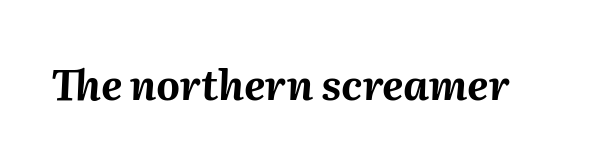
Q: Is the text bold? A: Yes.
Q: Is the text italic (slanted)? A: Yes, it leans right by about 2 degrees.
Q: Is the text underlined? A: No.
Q: Is the spacing between letters normal or unusually wide? A: Normal.
Q: Width (condensed, normal, or wide)? A: Normal.
Q: Stroke contrast? A: Medium.
Q: x-height? A: Medium.
Q: Monospaced? A: No.
